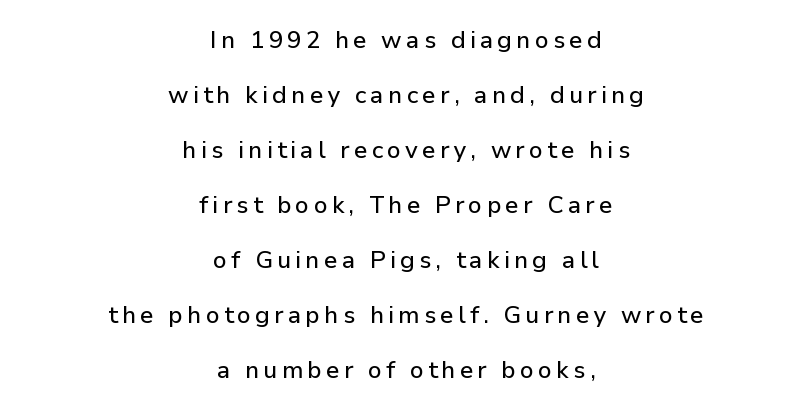
Anything drawn beneath the words? Only blank space. In terms of leading, this rendering errs on the spacious side. Which margin do the lines hug? Neither — every line sits in the middle. Upright lettering throughout.
